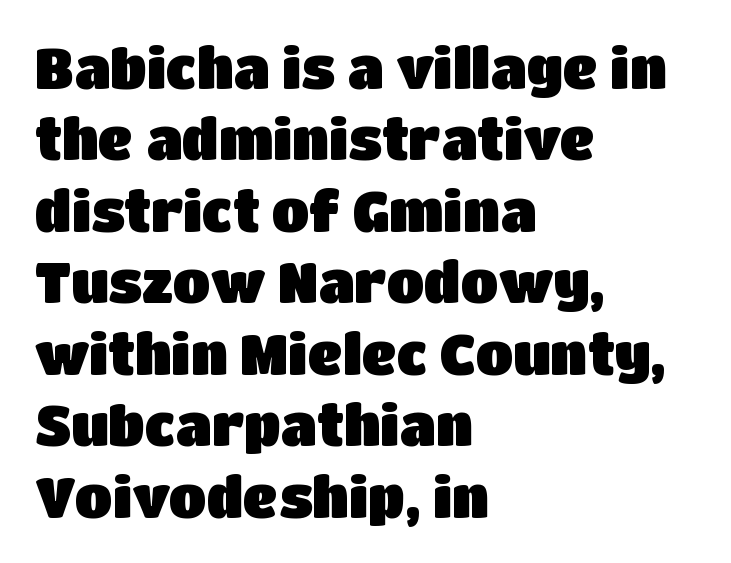
The image shows 55 px sans-serif type, upright; set left-aligned, normal line spacing (1.3x), normal letter spacing, not underlined; low stroke contrast and a large x-height.
